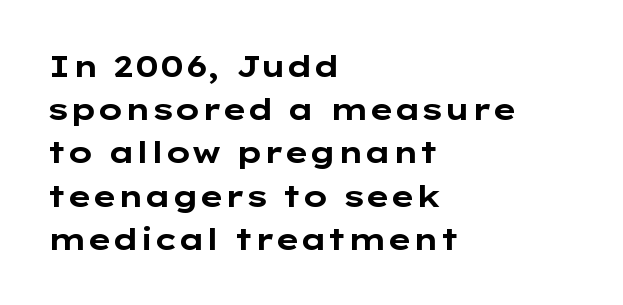
How are the letters spaced? Ordinarily, with no added tracking. The designer left line spacing at the default. Its strokes are broad and dark, the hallmark of bold type. Italic: no, the glyphs are upright roman.
